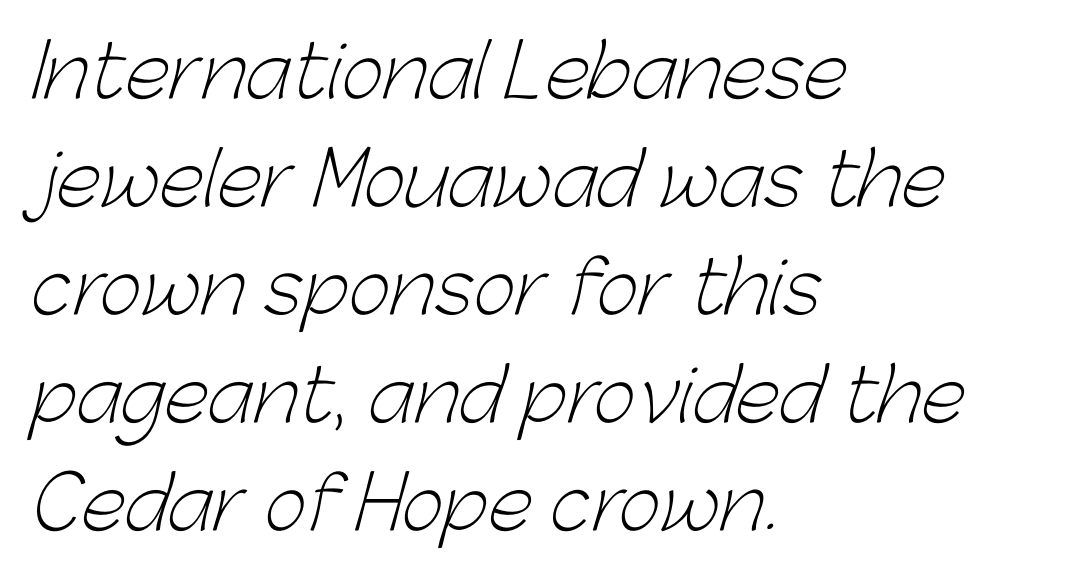
The image shows 73 px light sans-serif type; set left-aligned, normal line spacing (1.48x), normal letter spacing, not underlined; low stroke contrast and a medium x-height.
